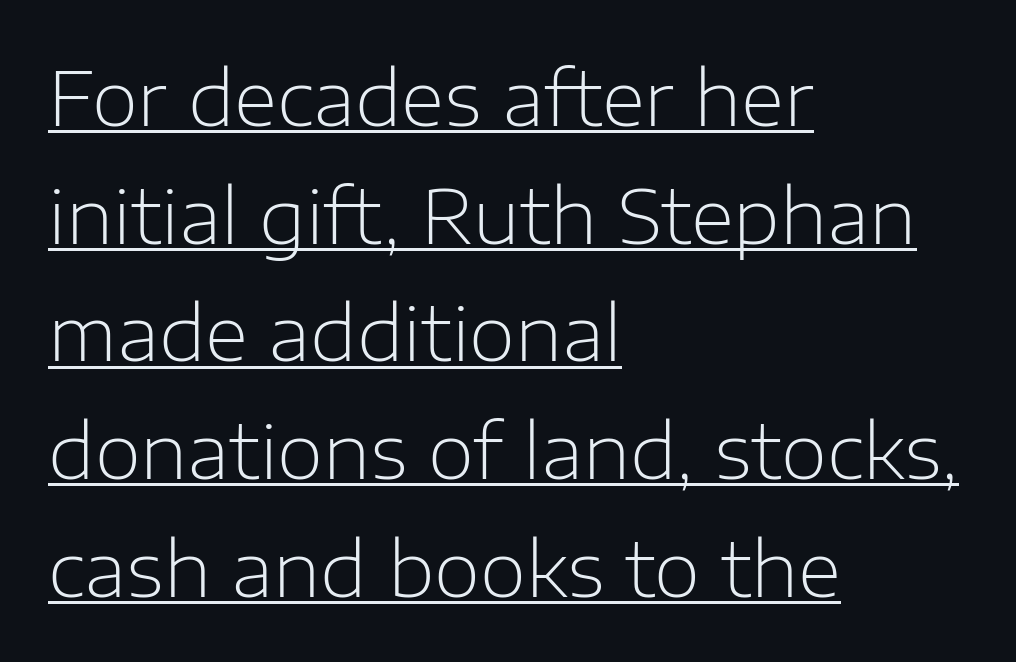
Caption: standard tracking, unaltered. Varying glyph widths throughout — classic text-font behaviour. Font category for this specimen: sans-serif. A baseline rule has been typeset under these characters. Stroke mass is kept to a normal reading level or below. Is the block centered? No — it sits flush against the left margin.
